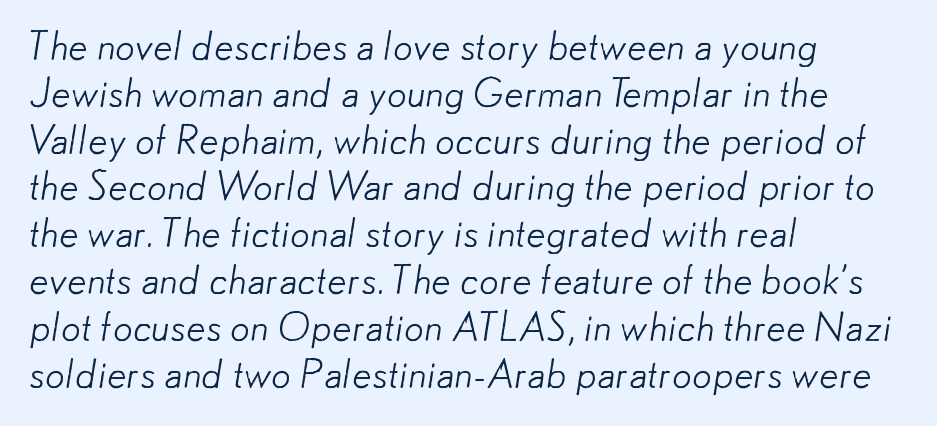
The image shows 39 px light sans-serif type; set left-aligned, line spacing 1.2x, normal letter spacing, not underlined; low stroke contrast and a small x-height.
